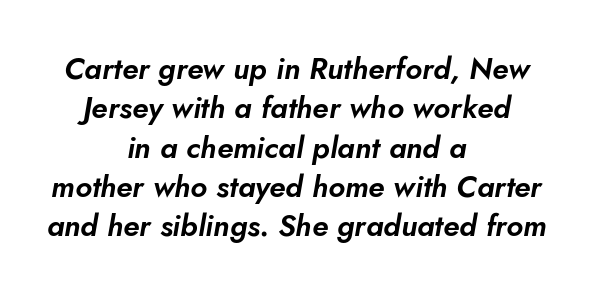
Q: Is the text italic (slanted)? A: Yes, it leans right by about 5 degrees.
Q: Is the text underlined? A: No.
Q: How is the paragraph aligned? A: Centered.
Q: Is the spacing between letters normal or unusually wide? A: Normal.
Q: Is the spacing between lines tight, normal or loose? A: Normal.
Q: Width (condensed, normal, or wide)? A: Normal.
Q: Stroke contrast? A: Low.
Q: x-height? A: Small.
Q: Monospaced? A: No.
